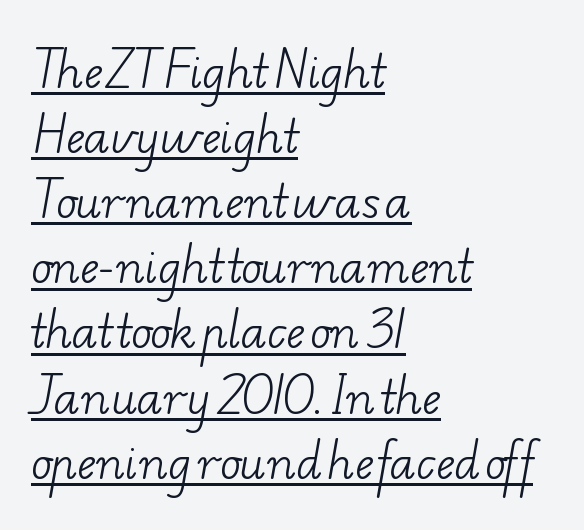
Q: Is the text bold? A: No.
Q: Is the typeface a serif or a sans-serif typeface? A: Serif.
Q: Is the text underlined? A: Yes.
Q: How is the paragraph aligned? A: Left-aligned.
Q: Is the spacing between letters normal or unusually wide? A: Normal.
Q: Is the spacing between lines tight, normal or loose? A: Normal.
Q: Width (condensed, normal, or wide)? A: Wide.
Q: Stroke contrast? A: Low.
Q: x-height? A: Small.
Q: Monospaced? A: No.
